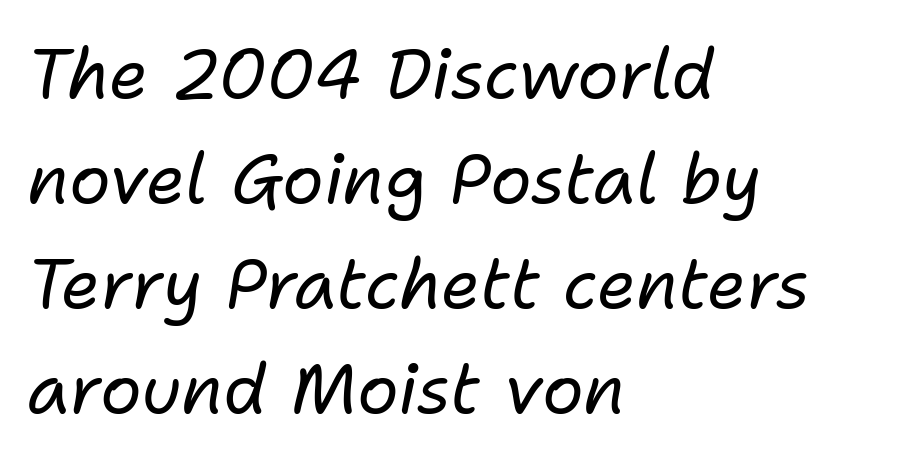
{"italic": "yes", "lean": "right", "slant_degrees": 11, "bold": "no", "weight": "regular", "width": "normal", "stroke_contrast": "low", "x_height": "medium", "monospaced": "no", "underline": "no", "align": "left", "line_spacing": "normal", "line_spacing_ratio": 1.52, "letter_spacing": "normal", "letter_spacing_em": 0.0, "glyph_px": 69}
